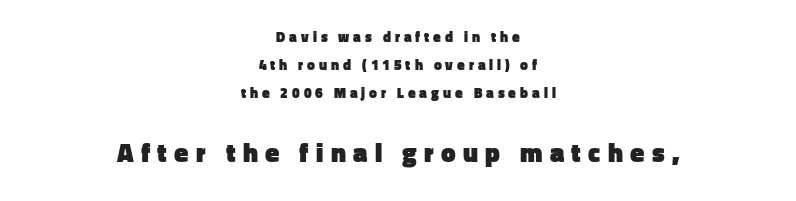
{"italic": "no", "bold": "yes", "underline": "no", "align": "center", "line_spacing": "loose", "line_spacing_ratio": 2.01, "letter_spacing": "wide", "letter_spacing_em": 0.28, "larger_block": "second", "size_ratio": 1.86, "glyph_px": 26}
